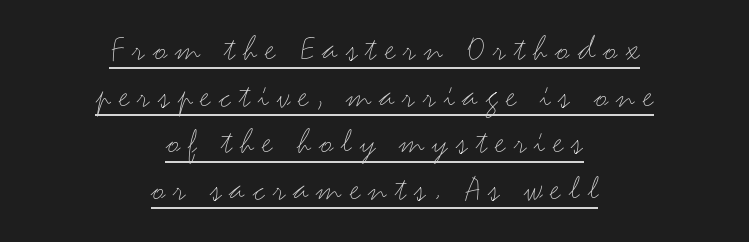
Q: Is the text bold? A: No.
Q: Is the text italic (slanted)? A: Yes.
Q: Is the typeface a serif or a sans-serif typeface? A: Sans-serif.
Q: Is the text underlined? A: Yes.
Q: How is the paragraph aligned? A: Centered.
Q: Is the spacing between letters normal or unusually wide? A: Unusually wide.
Q: Is the spacing between lines tight, normal or loose? A: Normal.
Q: Width (condensed, normal, or wide)? A: Wide.
Q: Stroke contrast? A: Medium.
Q: x-height? A: Small.
Q: Monospaced? A: No.
